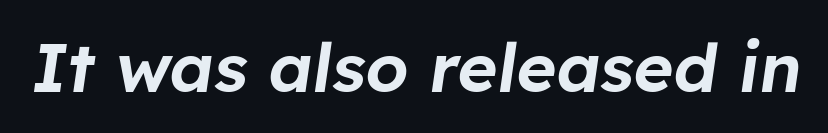
The image shows 68 px text type, italic (leaning right); set normal letter spacing, not underlined; low stroke contrast and a medium x-height.
